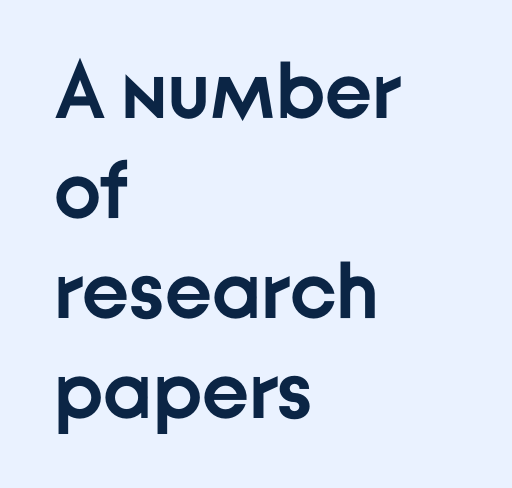
{"serif": "no", "italic": "no", "bold": "yes", "weight": "semibold", "width": "normal", "stroke_contrast": "low", "x_height": "medium", "monospaced": "no", "underline": "no", "align": "left", "line_spacing": "normal", "line_spacing_ratio": 1.25, "letter_spacing": "normal", "letter_spacing_em": 0.0, "glyph_px": 80}
